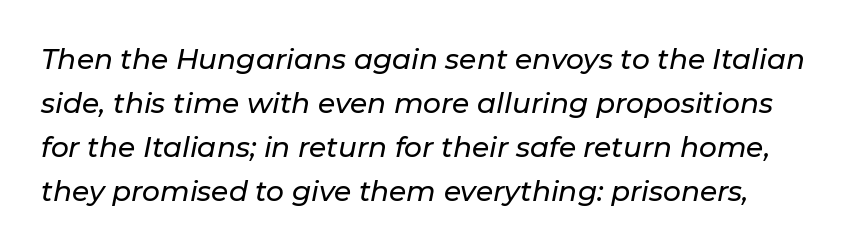
Q: Is the text italic (slanted)? A: Yes, it leans right by about 11 degrees.
Q: Is the text underlined? A: No.
Q: Is the spacing between letters normal or unusually wide? A: Normal.
Q: Is the spacing between lines tight, normal or loose? A: Normal.
Q: Width (condensed, normal, or wide)? A: Normal.
Q: Stroke contrast? A: Low.
Q: x-height? A: Medium.
Q: Monospaced? A: No.
